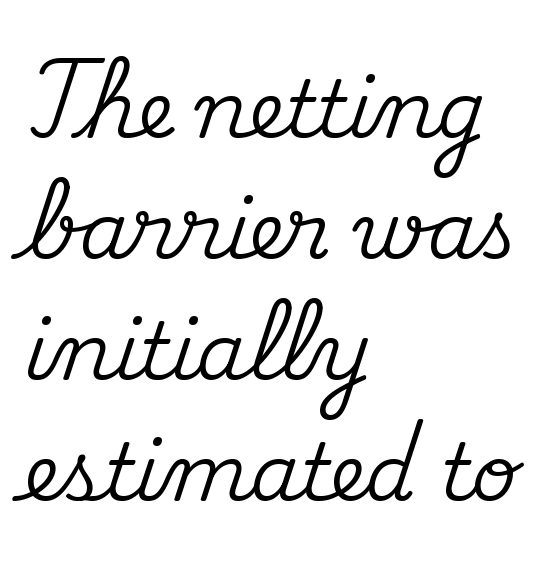
Q: Is the text italic (slanted)? A: Yes.
Q: Is the typeface a serif or a sans-serif typeface? A: Serif.
Q: Is the text underlined? A: No.
Q: How is the paragraph aligned? A: Left-aligned.
Q: Is the spacing between letters normal or unusually wide? A: Normal.
Q: Is the spacing between lines tight, normal or loose? A: Normal.
Q: Width (condensed, normal, or wide)? A: Normal.
Q: Stroke contrast? A: Medium.
Q: x-height? A: Small.
Q: Monospaced? A: No.
